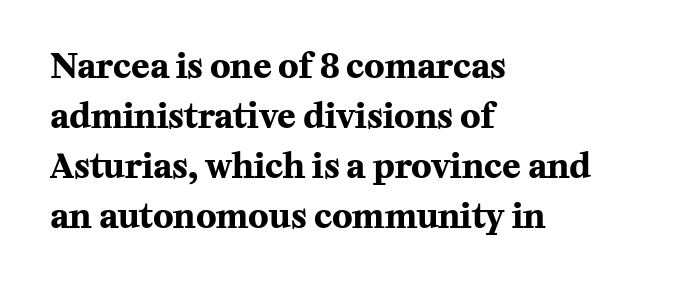
The image shows 34 px bold serif type, upright; set left-aligned, normal line spacing (1.47x), normal letter spacing, not underlined; medium stroke contrast and a medium x-height.
